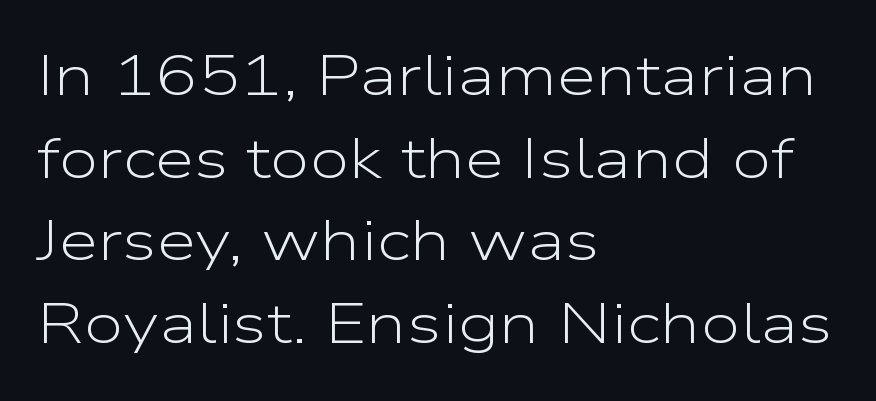
{"serif": "no", "italic": "no", "bold": "no", "weight": "light", "width": "wide", "stroke_contrast": "low", "x_height": "medium", "monospaced": "no", "underline": "no", "align": "left", "line_spacing": "normal", "line_spacing_ratio": 1.45, "letter_spacing": "normal", "letter_spacing_em": 0.0, "glyph_px": 57}
